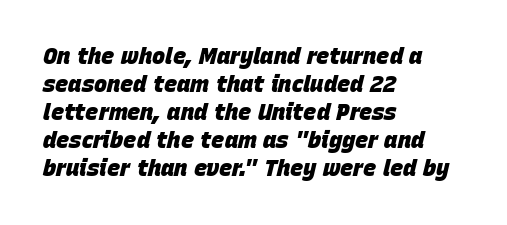
Designer's note — italics engaged. Does the weight exceed regular? Yes, all the way to bold. Words appear dense and cohesive because spacing is normal. If you drew a ruler down the left edge, every line would touch it. No word sits above an underline.
